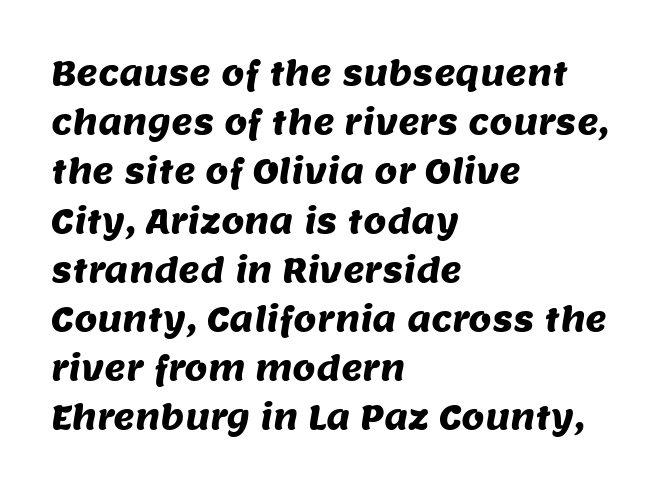
{"serif": "no", "width": "normal", "stroke_contrast": "medium", "x_height": "large", "monospaced": "no", "underline": "no", "align": "left", "line_spacing": "normal", "line_spacing_ratio": 1.49, "letter_spacing": "normal", "letter_spacing_em": 0.0, "glyph_px": 33}
